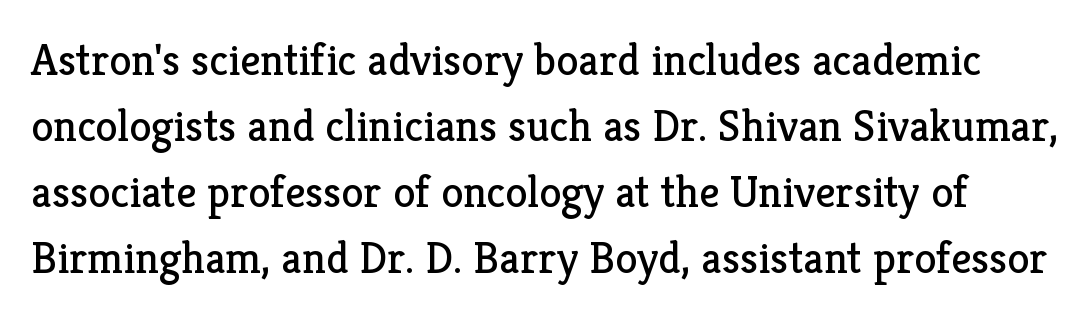
The image shows 45 px regular-weight serif type, upright; set normal line spacing (1.47x), normal letter spacing, not underlined; low stroke contrast and a medium x-height.
